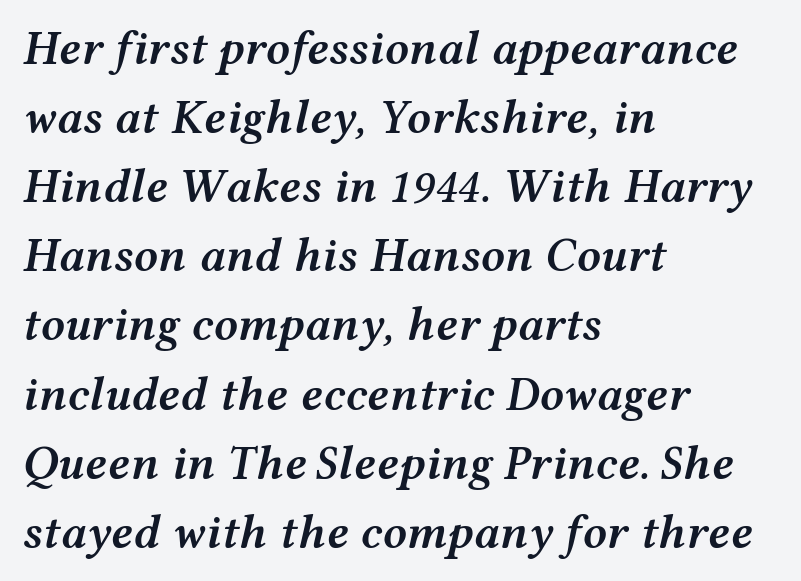
{"italic": "yes", "lean": "right", "slant_degrees": 12, "bold": "semi", "weight": "semibold", "width": "wide", "stroke_contrast": "medium", "x_height": "medium", "monospaced": "no", "underline": "no", "align": "left", "line_spacing": "normal", "line_spacing_ratio": 1.44, "letter_spacing": "normal", "letter_spacing_em": 0.0, "glyph_px": 48}
